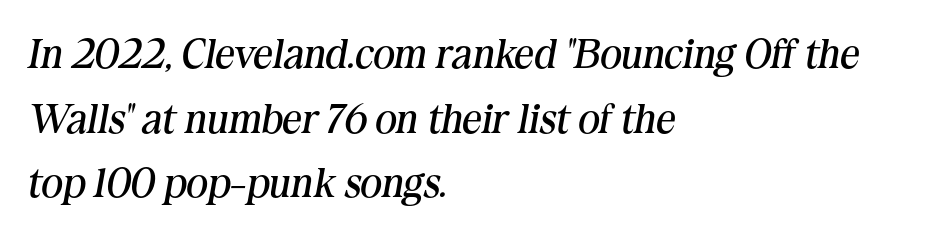
{"serif": "yes", "italic": "yes", "lean": "right", "slant_degrees": 10, "bold": "no", "weight": "regular", "width": "normal", "stroke_contrast": "medium", "x_height": "medium", "monospaced": "no", "underline": "no", "align": "left", "line_spacing": "normal", "line_spacing_ratio": 1.54, "letter_spacing": "normal", "letter_spacing_em": 0.0, "glyph_px": 42}
